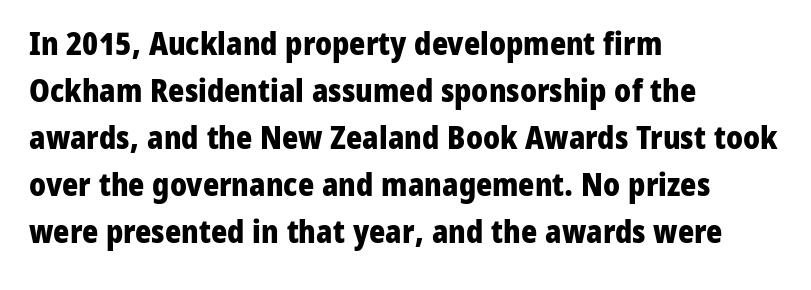
The image shows 31 px heavy sans-serif type, upright; set left-aligned, normal line spacing (1.52x), normal letter spacing, not underlined; low stroke contrast and a medium x-height.
